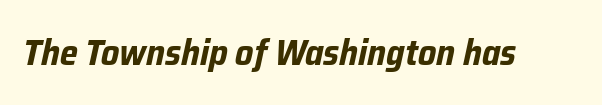
{"italic": "yes", "lean": "right", "slant_degrees": 12, "bold": "yes", "weight": "bold", "width": "condensed", "stroke_contrast": "low", "x_height": "medium", "monospaced": "no", "underline": "no", "letter_spacing": "normal", "letter_spacing_em": 0.0, "glyph_px": 37}
